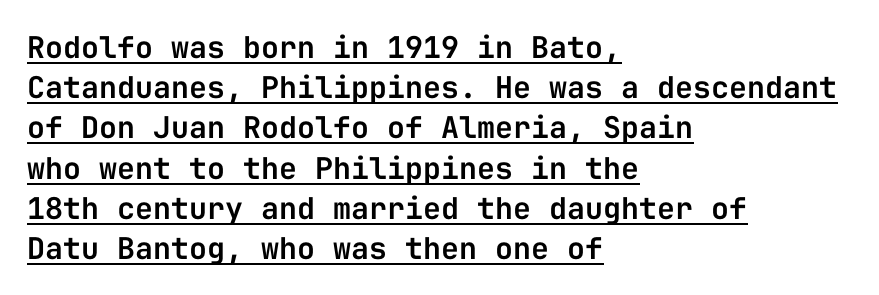
{"serif": "no", "italic": "no", "width": "normal", "stroke_contrast": "low", "x_height": "medium", "monospaced": "yes", "underline": "yes", "align": "left", "line_spacing": "normal", "line_spacing_ratio": 1.34, "letter_spacing": "normal", "letter_spacing_em": 0.0, "glyph_px": 30}
